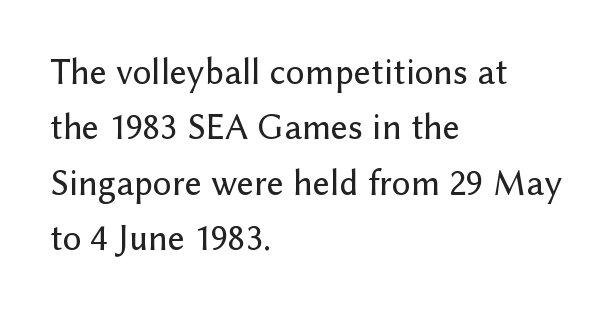
{"serif": "no", "italic": "no", "width": "normal", "stroke_contrast": "low", "x_height": "medium", "monospaced": "no", "underline": "no", "align": "left", "line_spacing": "normal", "line_spacing_ratio": 1.5, "letter_spacing": "normal", "letter_spacing_em": 0.0, "glyph_px": 37}
